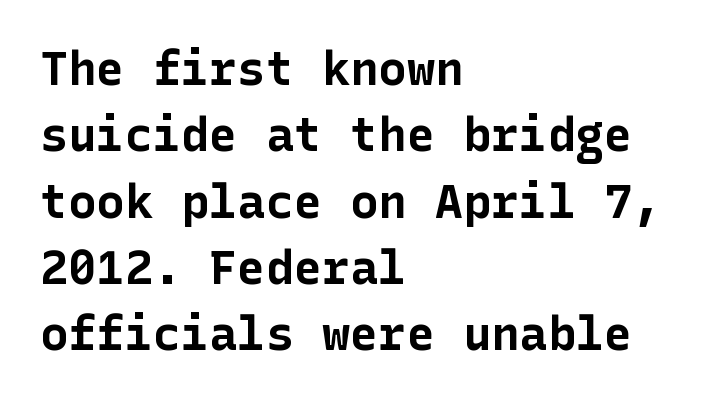
Q: Is the text bold? A: Yes.
Q: Is the text italic (slanted)? A: No, it is upright.
Q: Is the typeface a serif or a sans-serif typeface? A: Sans-serif.
Q: Is the text underlined? A: No.
Q: How is the paragraph aligned? A: Left-aligned.
Q: Is the spacing between letters normal or unusually wide? A: Normal.
Q: Is the spacing between lines tight, normal or loose? A: Normal.
Q: Width (condensed, normal, or wide)? A: Normal.
Q: Stroke contrast? A: Low.
Q: x-height? A: Medium.
